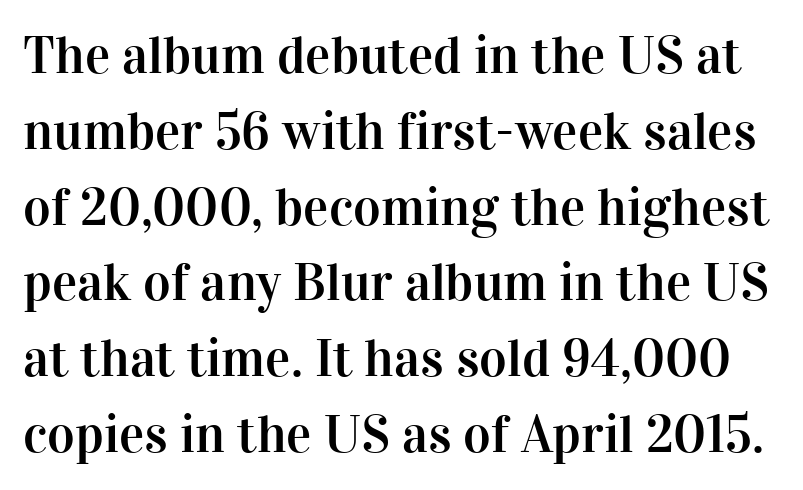
Q: Is the text italic (slanted)? A: No, it is upright.
Q: Is the typeface a serif or a sans-serif typeface? A: Serif.
Q: Is the text underlined? A: No.
Q: Is the spacing between letters normal or unusually wide? A: Normal.
Q: Is the spacing between lines tight, normal or loose? A: Normal.
Q: Width (condensed, normal, or wide)? A: Normal.
Q: Stroke contrast? A: High.
Q: x-height? A: Medium.
Q: Monospaced? A: No.
